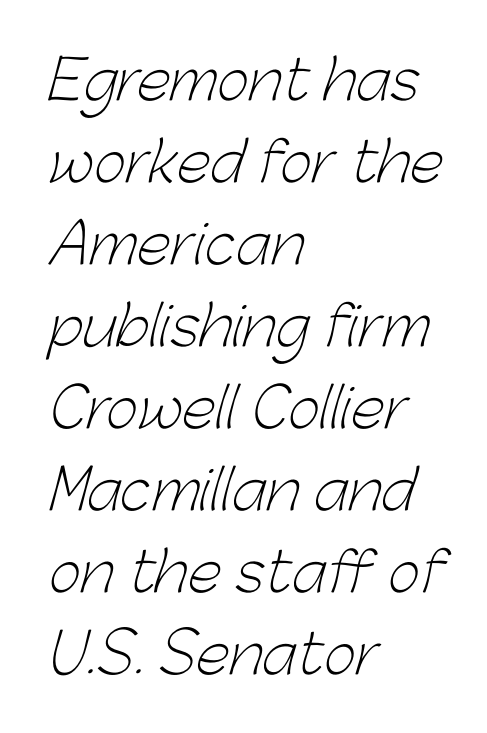
{"serif": "no", "bold": "no", "weight": "light", "width": "normal", "stroke_contrast": "low", "x_height": "medium", "monospaced": "no", "underline": "no", "align": "left", "line_spacing": "normal", "line_spacing_ratio": 1.49, "letter_spacing": "normal", "letter_spacing_em": 0.0, "glyph_px": 55}
